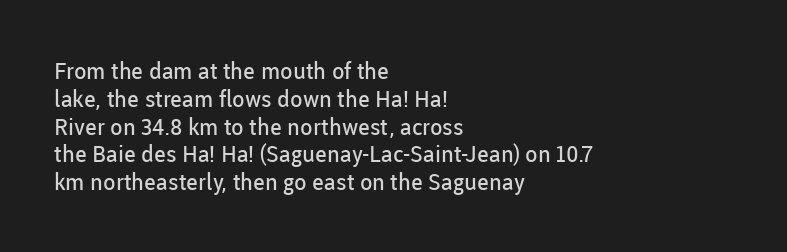
Italic: no, the glyphs are upright roman. Typeset ragged right — the left edge is the straight one. The gaps between neighbouring characters are ordinary and unremarkable. No letter is thick-stroked: the sample isn't bold. Lines of text with bare space underneath.
